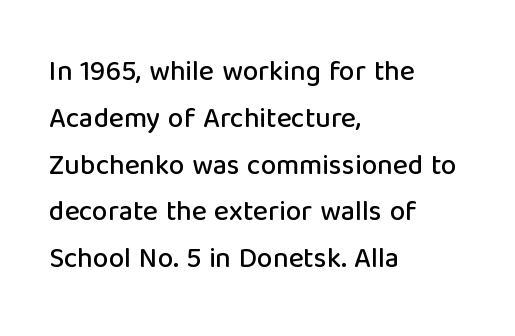
The typesetter chose a ragged-right arrangement here. Grotesque or geometric, the face here clearly has no serifs. Tracking here is standard; glyphs follow each other at the usual distance. Just letters on the line, the space beneath them empty.
